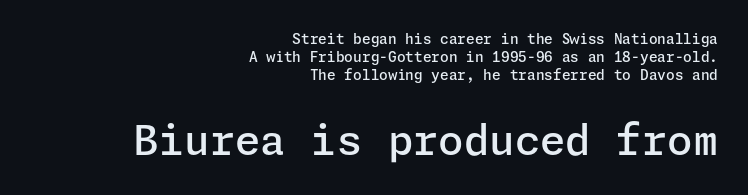
Leftover space on each line is placed entirely before the opening word. Visually, the bottom section dominates because its glyphs are scaled up. These lines keep a tight, regular rhythm from letter to letter. Rule under the text: the space is simply empty.
